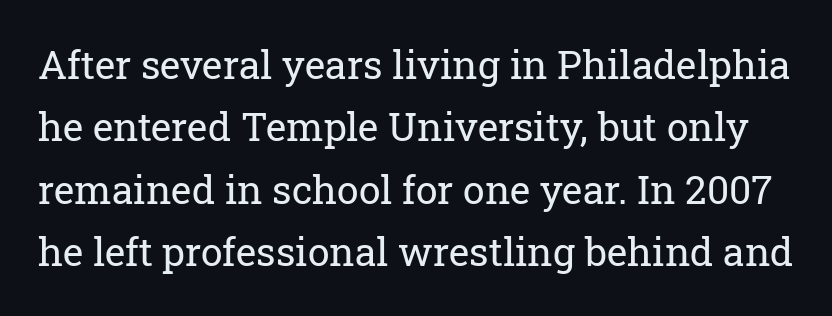
The passage shown is not underscored anywhere. This is roman type, the default non-slanted kind. Glyph-to-glyph distance matches everyday printed text. Think of a printed novel: that variable character pitch is what you see here. These lines are composed in type with serifs. The rendering uses a moderate line-height, typical for paragraphs.
